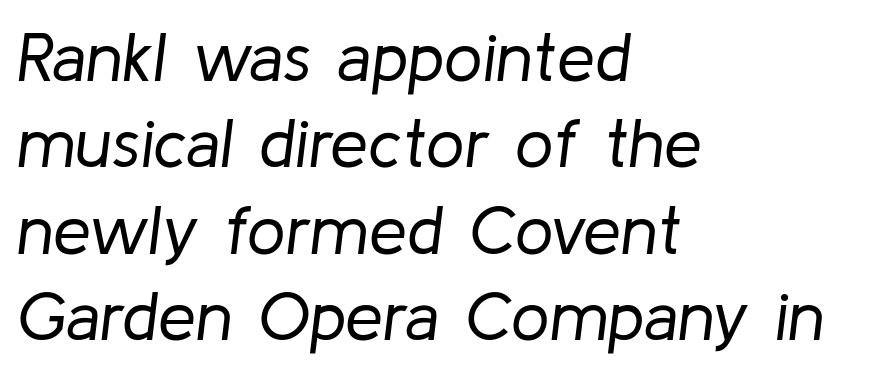
Q: Is the text bold? A: No.
Q: Is the text italic (slanted)? A: Yes, it leans right by about 8 degrees.
Q: Is the text underlined? A: No.
Q: How is the paragraph aligned? A: Left-aligned.
Q: Is the spacing between letters normal or unusually wide? A: Normal.
Q: Is the spacing between lines tight, normal or loose? A: Normal.
Q: Width (condensed, normal, or wide)? A: Normal.
Q: Stroke contrast? A: Low.
Q: x-height? A: Medium.
Q: Monospaced? A: No.
